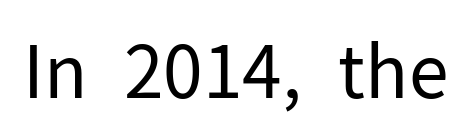
Notice how the stems are strictly vertical — no italics here. There is no visible air inserted between adjacent glyphs. Look at the bottom of the vertical strokes: they stop flat, with no serifs. The font is comparable to plain body text, perhaps lighter. Anything drawn beneath the words? Only blank space.
